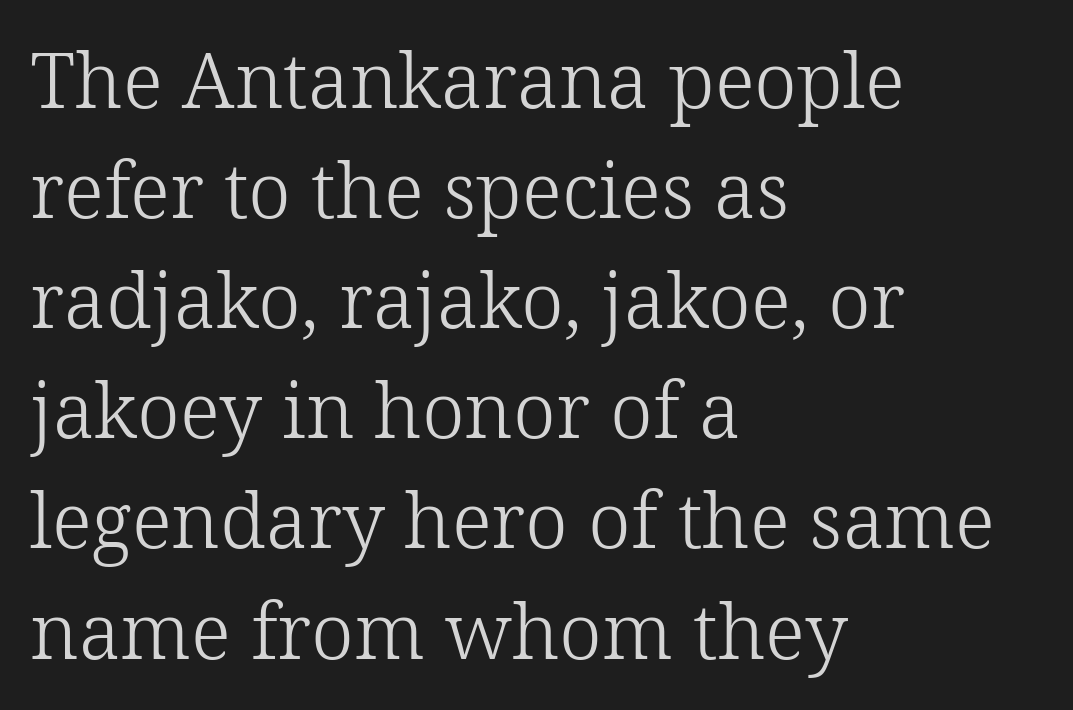
Rendered with straight, roman letterforms. The space directly below the letters is spotless. Notice how the passage keeps a crisp vertical edge on the left only. Observe the serifs anchoring each vertical stroke in this sample. Caption: face not bold, strokes unweighted. Varying glyph widths throughout — classic text-font behaviour.
